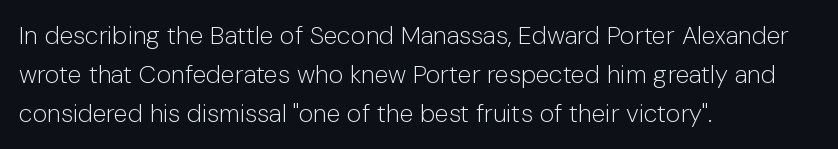
Q: Is the text bold? A: No.
Q: Is the text italic (slanted)? A: No, it is upright.
Q: Is the text underlined? A: No.
Q: How is the paragraph aligned? A: Left-aligned.
Q: Is the spacing between letters normal or unusually wide? A: Normal.
Q: Is the spacing between lines tight, normal or loose? A: Normal.
